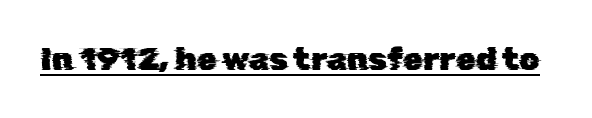
You can see a thin bar hugging the bottom of the glyphs. What stands out about the letter spacing? Nothing — it is the standard amount. Grotesque or geometric, the face here clearly has no serifs. Varying glyph widths throughout — classic text-font behaviour.
